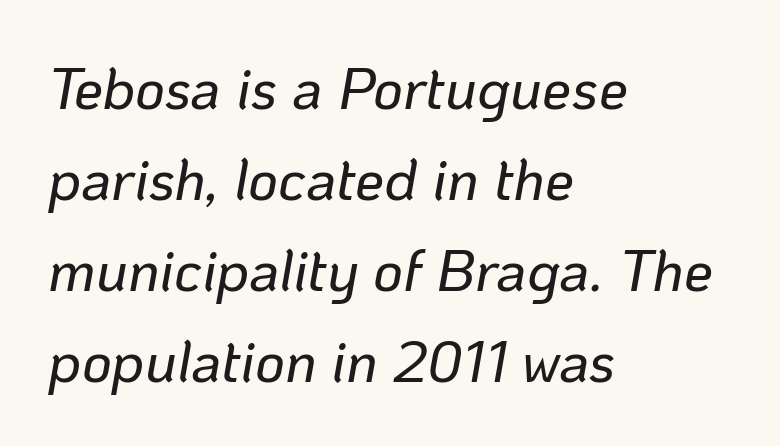
{"italic": "yes", "lean": "right", "slant_degrees": 10, "width": "normal", "stroke_contrast": "low", "x_height": "medium", "monospaced": "no", "underline": "no", "align": "left", "line_spacing": "normal", "line_spacing_ratio": 1.57, "letter_spacing": "normal", "letter_spacing_em": 0.0, "glyph_px": 58}
